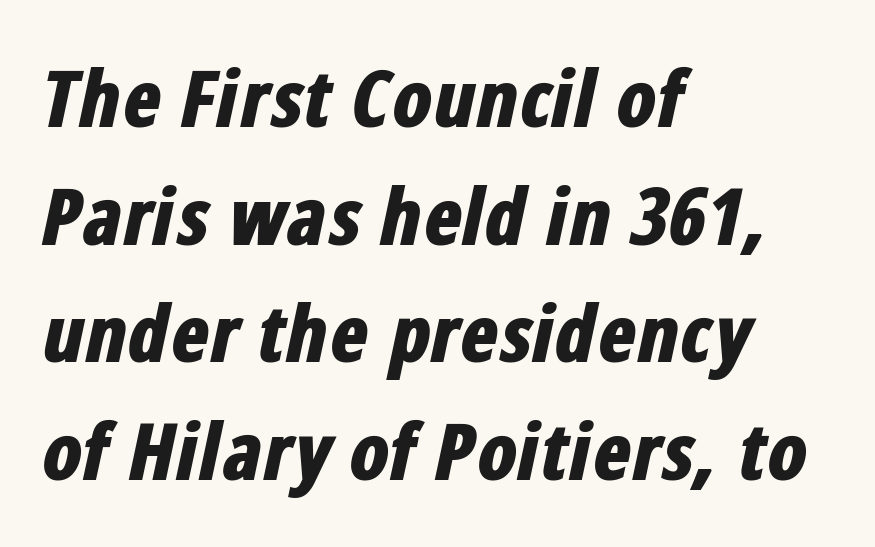
{"italic": "yes", "lean": "right", "slant_degrees": 12, "bold": "yes", "weight": "bold", "width": "condensed", "stroke_contrast": "low", "x_height": "medium", "monospaced": "no", "underline": "no", "align": "left", "line_spacing": "normal", "line_spacing_ratio": 1.49, "letter_spacing": "normal", "letter_spacing_em": 0.0, "glyph_px": 79}
